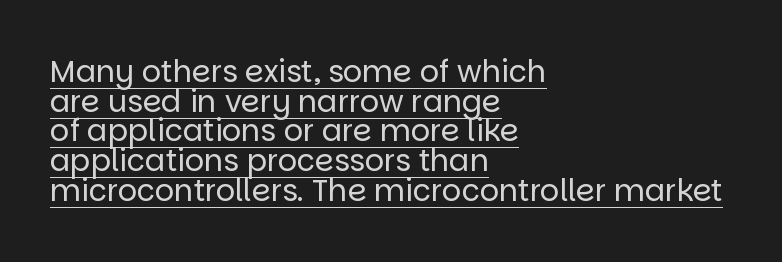
These lines huddle together more closely than default settings would place them. Is the stroke heavy? The answer is a plain regular-or-lighter. Posture: vertical. The text was rendered using a sans face with plain stroke endings. A typesetter would call this proportional, since set widths differ per character.
